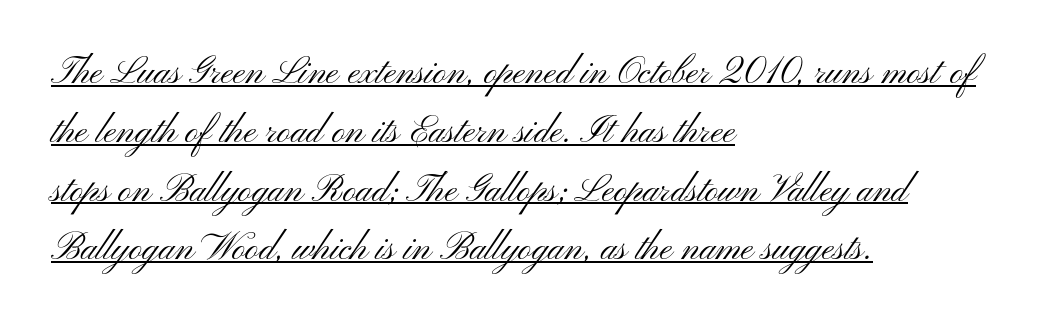
{"serif": "no", "bold": "no", "weight": "light", "width": "wide", "stroke_contrast": "medium", "x_height": "small", "monospaced": "no", "underline": "yes", "align": "left", "line_spacing": "normal", "line_spacing_ratio": 1.59, "letter_spacing": "normal", "letter_spacing_em": 0.0, "glyph_px": 37}
